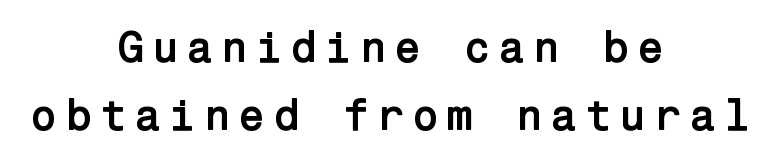
{"serif": "no", "italic": "no", "bold": "yes", "weight": "semibold", "width": "normal", "stroke_contrast": "low", "x_height": "medium", "underline": "no", "align": "center", "line_spacing": "normal", "line_spacing_ratio": 1.54, "glyph_px": 44}
